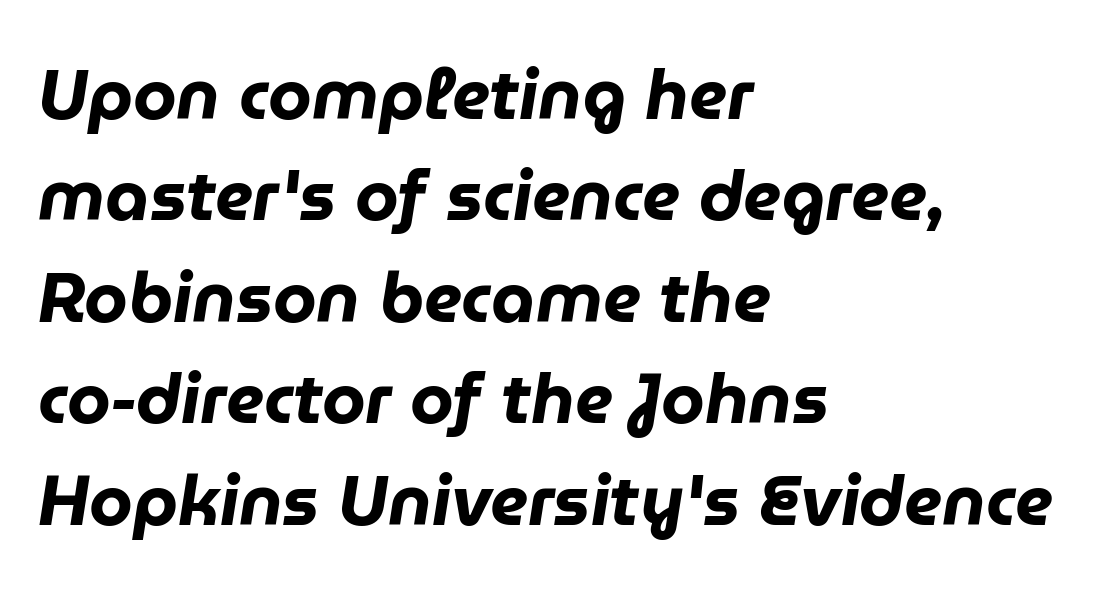
Q: Is the text bold? A: Yes.
Q: Is the text italic (slanted)? A: Yes, it leans right by about 9 degrees.
Q: Is the text underlined? A: No.
Q: How is the paragraph aligned? A: Left-aligned.
Q: Is the spacing between letters normal or unusually wide? A: Normal.
Q: Is the spacing between lines tight, normal or loose? A: Normal.
Q: Width (condensed, normal, or wide)? A: Normal.
Q: Stroke contrast? A: Low.
Q: x-height? A: Medium.
Q: Monospaced? A: No.
